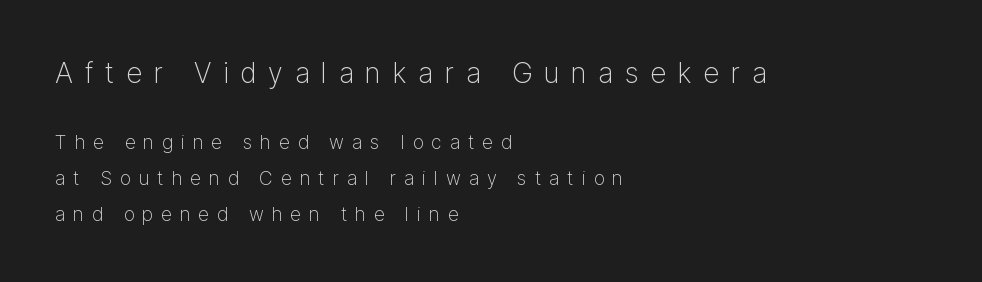
{"serif": "no", "italic": "no", "bold": "no", "weight": "light", "width": "normal", "stroke_contrast": "low", "x_height": "medium", "monospaced": "no", "underline": "no", "align": "left", "line_spacing_ratio": 1.89, "letter_spacing": "wide", "letter_spacing_em": 0.42, "larger_block": "first", "size_ratio": 1.47, "glyph_px": 28}
